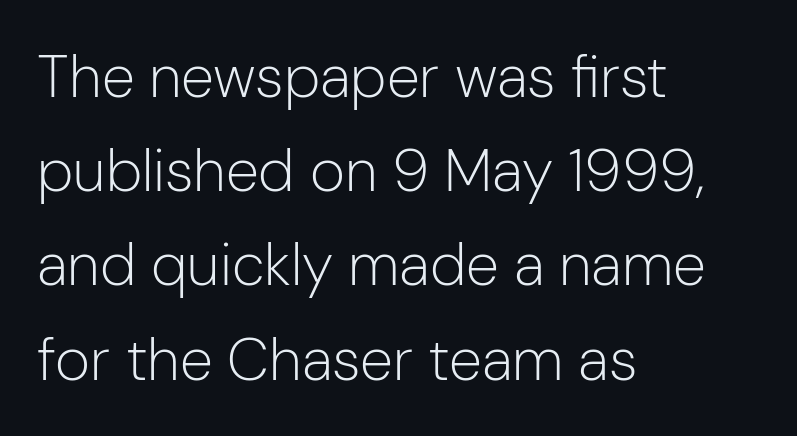
{"serif": "no", "italic": "no", "bold": "no", "weight": "light", "width": "normal", "stroke_contrast": "low", "x_height": "medium", "monospaced": "no", "underline": "no", "align": "left", "line_spacing": "normal", "line_spacing_ratio": 1.57, "letter_spacing": "normal", "letter_spacing_em": 0.0, "glyph_px": 60}
